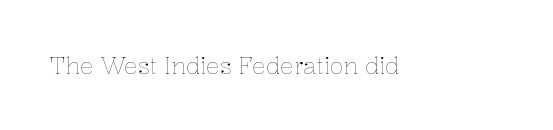
The image shows 23 px text type, upright; set normal letter spacing, not underlined.
